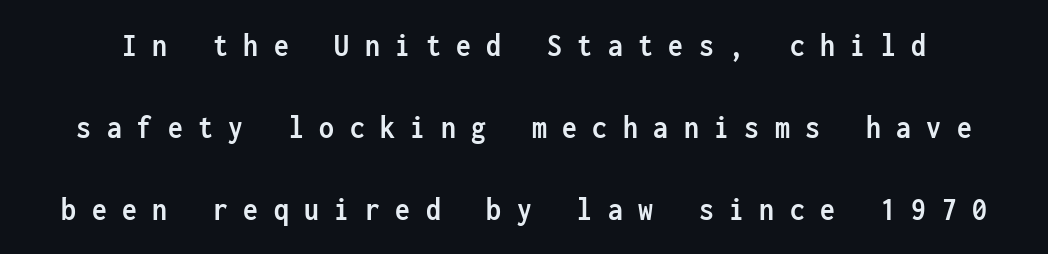
Q: Is the text bold? A: Yes.
Q: Is the text italic (slanted)? A: No, it is upright.
Q: Is the typeface a serif or a sans-serif typeface? A: Sans-serif.
Q: Is the text underlined? A: No.
Q: Is the spacing between letters normal or unusually wide? A: Unusually wide.
Q: Is the spacing between lines tight, normal or loose? A: Loose.
Q: Width (condensed, normal, or wide)? A: Condensed.
Q: Stroke contrast? A: Low.
Q: x-height? A: Medium.
Q: Monospaced? A: Yes.
